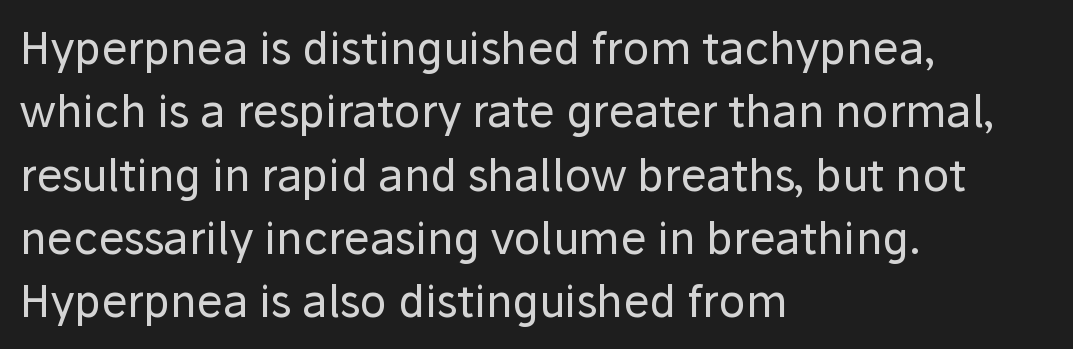
{"serif": "no", "italic": "no", "bold": "no", "weight": "regular", "width": "normal", "stroke_contrast": "low", "x_height": "medium", "monospaced": "no", "underline": "no", "align": "left", "line_spacing": "normal", "line_spacing_ratio": 1.44, "letter_spacing": "normal", "letter_spacing_em": 0.0, "glyph_px": 44}
